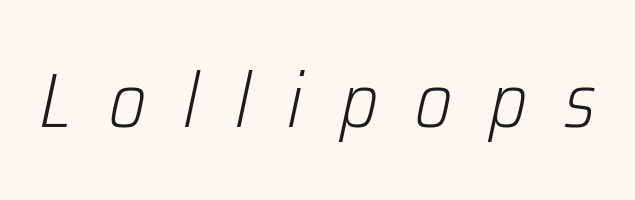
The string is rendered with underlining switched off. If you drew a line through each stem, it would be angled. Short note: letters widely spaced. No chunkiness to these letters — they're not bold. Think of a printed novel: that variable character pitch is what you see here.
